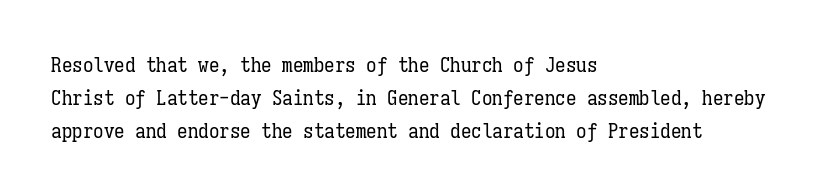
Q: Is the text bold? A: No.
Q: Is the text italic (slanted)? A: No, it is upright.
Q: Is the text underlined? A: No.
Q: How is the paragraph aligned? A: Left-aligned.
Q: Is the spacing between letters normal or unusually wide? A: Normal.
Q: Is the spacing between lines tight, normal or loose? A: Normal.
